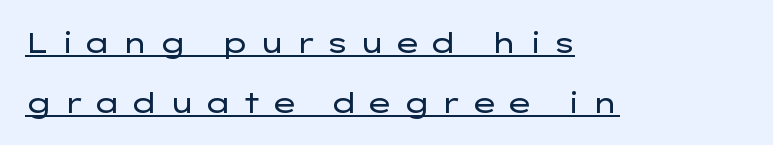
Here the designer chose a conventional face with non-uniform glyph widths. Where is the straight margin? On the left. Is this a heavy cut? Hardly; it is regular or lighter. Grotesque or geometric, the face here clearly has no serifs.
